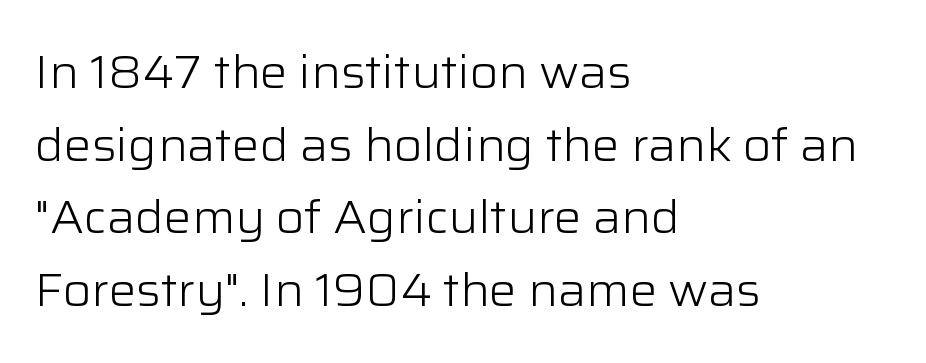
Q: Is the text bold? A: No.
Q: Is the text italic (slanted)? A: No, it is upright.
Q: Is the typeface a serif or a sans-serif typeface? A: Sans-serif.
Q: Is the text underlined? A: No.
Q: How is the paragraph aligned? A: Left-aligned.
Q: Is the spacing between letters normal or unusually wide? A: Normal.
Q: Is the spacing between lines tight, normal or loose? A: Normal.
Q: Width (condensed, normal, or wide)? A: Normal.
Q: Stroke contrast? A: Low.
Q: x-height? A: Medium.
Q: Monospaced? A: No.
